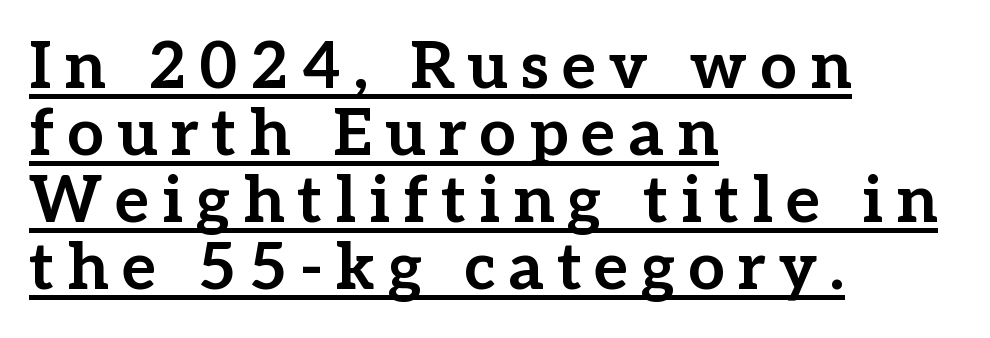
Q: Is the text bold? A: Yes.
Q: Is the text italic (slanted)? A: No, it is upright.
Q: Is the typeface a serif or a sans-serif typeface? A: Serif.
Q: Is the text underlined? A: Yes.
Q: How is the paragraph aligned? A: Left-aligned.
Q: Is the spacing between letters normal or unusually wide? A: Unusually wide.
Q: Is the spacing between lines tight, normal or loose? A: Tight.
Q: Width (condensed, normal, or wide)? A: Normal.
Q: Stroke contrast? A: Low.
Q: x-height? A: Medium.
Q: Monospaced? A: No.
